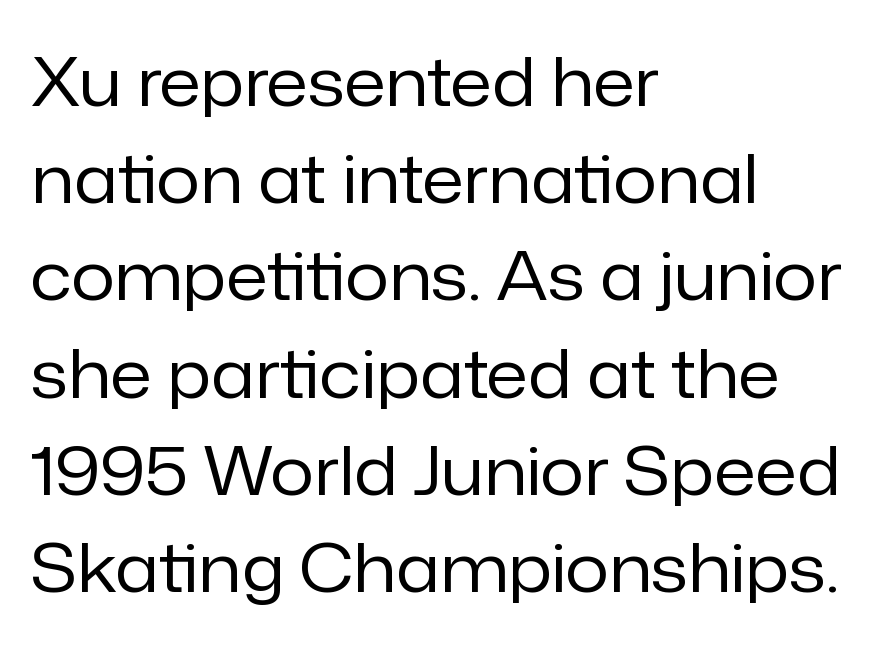
{"serif": "no", "italic": "no", "bold": "no", "weight": "regular", "width": "normal", "stroke_contrast": "low", "x_height": "medium", "monospaced": "no", "underline": "no", "align": "left", "line_spacing": "normal", "line_spacing_ratio": 1.43, "letter_spacing": "normal", "letter_spacing_em": 0.0, "glyph_px": 68}
